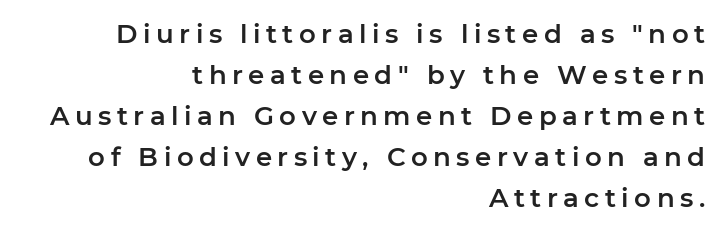
{"italic": "no", "underline": "no", "align": "right", "line_spacing": "normal", "line_spacing_ratio": 1.58, "letter_spacing": "wide", "letter_spacing_em": 0.21, "glyph_px": 26}
